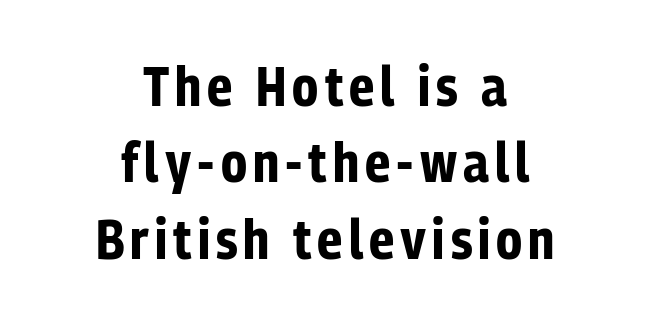
{"serif": "no", "italic": "no", "bold": "yes", "weight": "bold", "width": "condensed", "stroke_contrast": "low", "x_height": "medium", "monospaced": "no", "underline": "no", "align": "center", "line_spacing": "normal", "line_spacing_ratio": 1.39, "glyph_px": 55}
